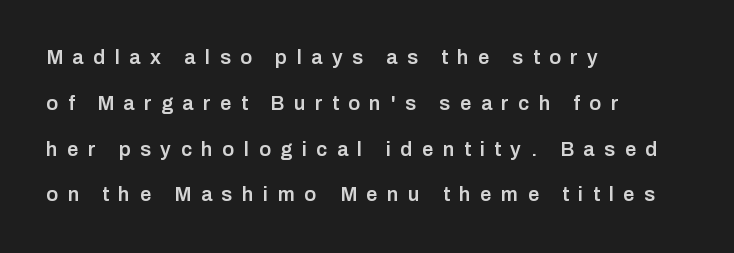
In terms of posture, this sample is upright. Typeset ragged right — the left edge is the straight one. In terms of letterspacing, this is a distinctly airy, spread setting. Glance below the letters and you will spot only blank space.
